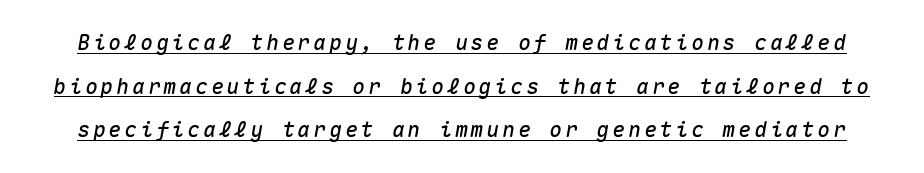
The rendering uses a large line-height, opening up the rows. Underlined type. These lines were composed using italics.
